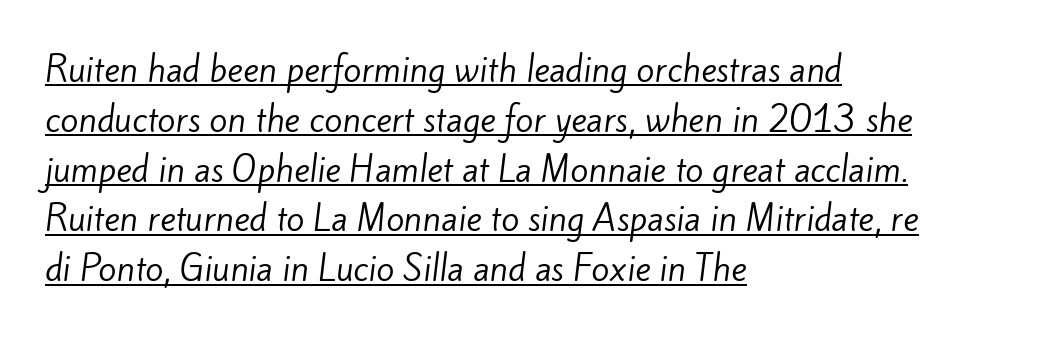
Q: Is the text bold? A: No.
Q: Is the typeface a serif or a sans-serif typeface? A: Sans-serif.
Q: Is the text underlined? A: Yes.
Q: How is the paragraph aligned? A: Left-aligned.
Q: Is the spacing between letters normal or unusually wide? A: Normal.
Q: Is the spacing between lines tight, normal or loose? A: Normal.
Q: Width (condensed, normal, or wide)? A: Normal.
Q: Stroke contrast? A: Low.
Q: x-height? A: Small.
Q: Monospaced? A: No.
